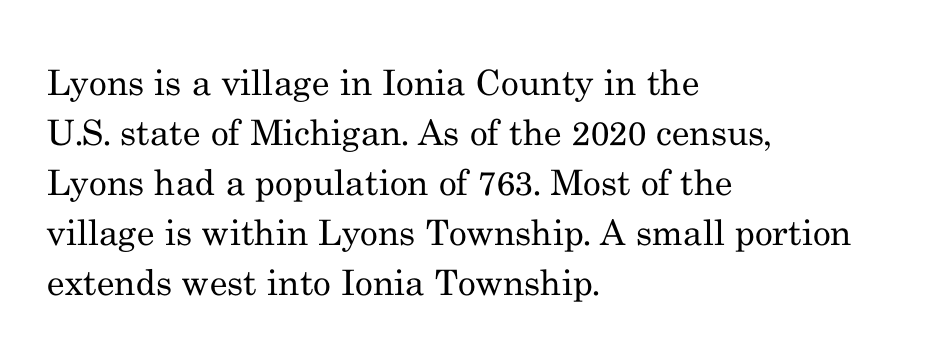
{"serif": "yes", "italic": "no", "bold": "no", "weight": "regular", "width": "normal", "stroke_contrast": "medium", "x_height": "small", "monospaced": "no", "underline": "no", "align": "left", "line_spacing": "normal", "line_spacing_ratio": 1.43, "letter_spacing": "normal", "letter_spacing_em": 0.0, "glyph_px": 35}
